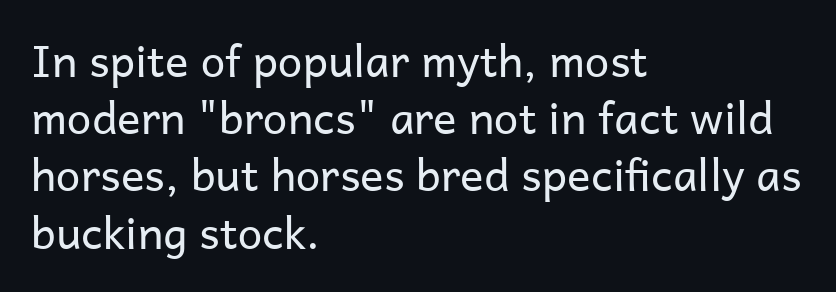
The image shows 44 px regular-weight sans-serif type, upright; set left-aligned, normal line spacing (1.3x), normal letter spacing, not underlined; low stroke contrast and a medium x-height.
